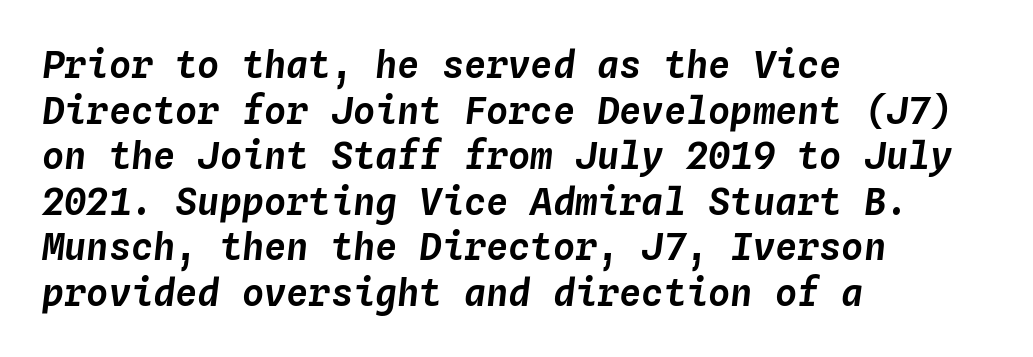
{"italic": "yes", "lean": "right", "slant_degrees": 4, "width": "normal", "stroke_contrast": "low", "x_height": "medium", "monospaced": "yes", "underline": "no", "align": "left", "line_spacing_ratio": 1.23, "letter_spacing": "normal", "letter_spacing_em": 0.0, "glyph_px": 37}
